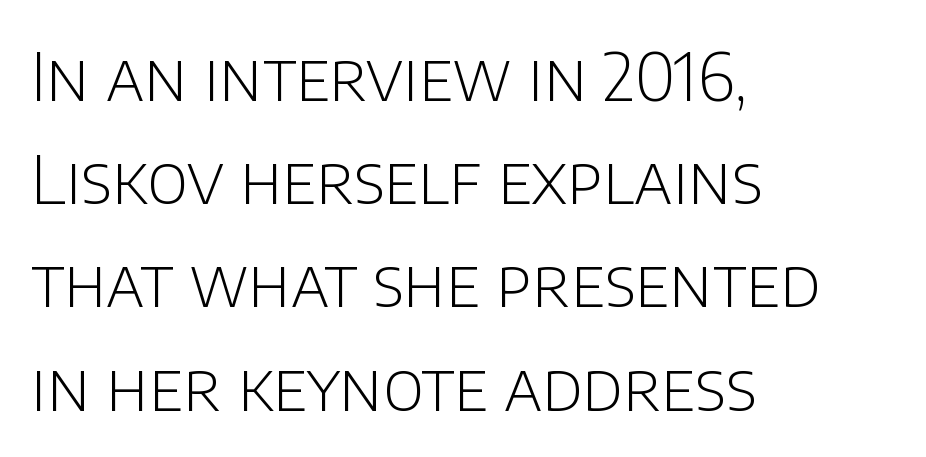
The image shows 67 px light sans-serif type, upright; set left-aligned, normal line spacing (1.54x), normal letter spacing, not underlined; low stroke contrast and a large x-height.
